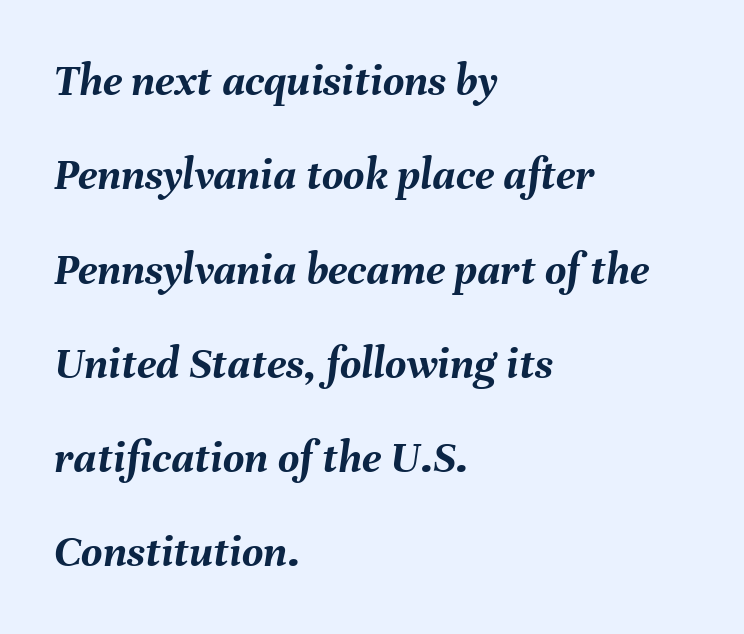
{"italic": "yes", "lean": "right", "slant_degrees": 8, "bold": "yes", "weight": "semibold", "width": "normal", "stroke_contrast": "medium", "x_height": "medium", "monospaced": "no", "underline": "no", "align": "left", "line_spacing": "loose", "line_spacing_ratio": 2.05, "letter_spacing": "normal", "letter_spacing_em": 0.0, "glyph_px": 46}
